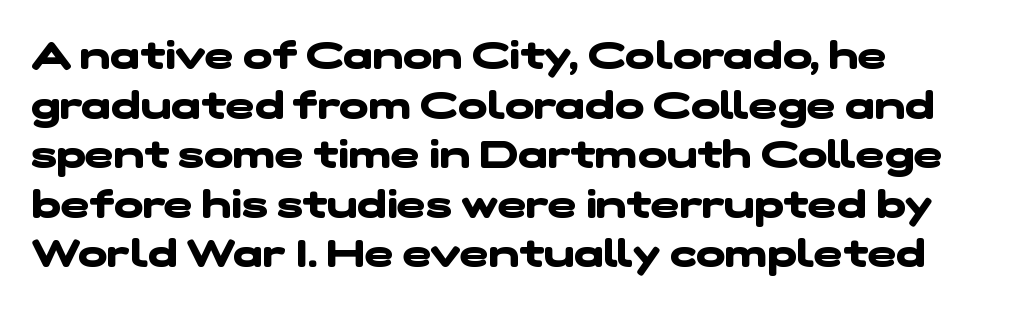
The image shows 39 px heavy, wide sans-serif type; set left-aligned, normal line spacing (1.27x), normal letter spacing, not underlined; low stroke contrast and a medium x-height.
